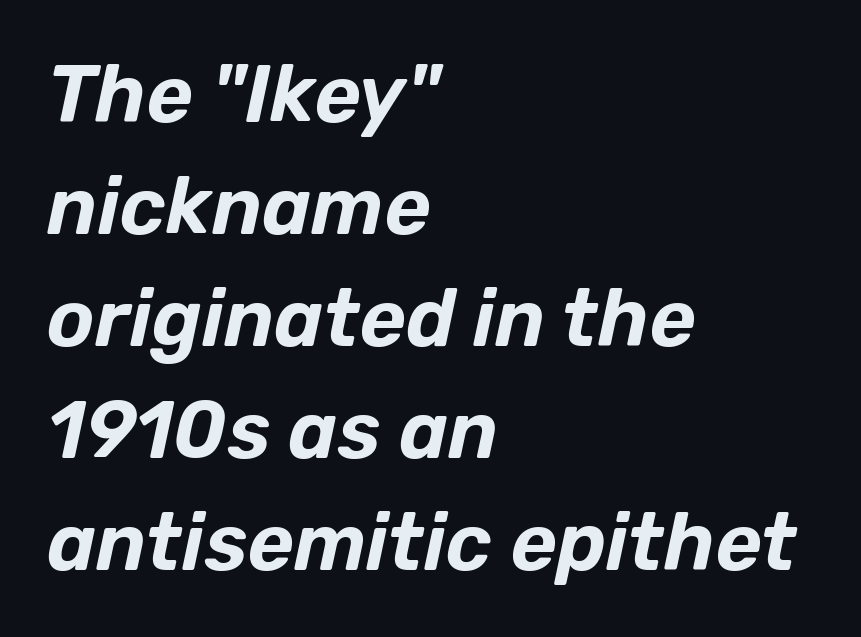
Q: Is the text italic (slanted)? A: Yes, it leans right by about 12 degrees.
Q: Is the text underlined? A: No.
Q: How is the paragraph aligned? A: Left-aligned.
Q: Is the spacing between letters normal or unusually wide? A: Normal.
Q: Is the spacing between lines tight, normal or loose? A: Normal.
Q: Width (condensed, normal, or wide)? A: Normal.
Q: Stroke contrast? A: Low.
Q: x-height? A: Medium.
Q: Monospaced? A: No.
